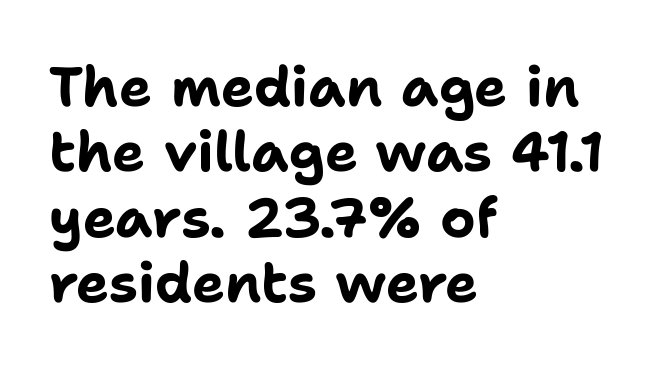
Q: Is the text bold? A: Yes.
Q: Is the text italic (slanted)? A: No, it is upright.
Q: Is the typeface a serif or a sans-serif typeface? A: Sans-serif.
Q: Is the text underlined? A: No.
Q: How is the paragraph aligned? A: Left-aligned.
Q: Is the spacing between letters normal or unusually wide? A: Normal.
Q: Width (condensed, normal, or wide)? A: Normal.
Q: Stroke contrast? A: Low.
Q: x-height? A: Medium.
Q: Monospaced? A: No.
